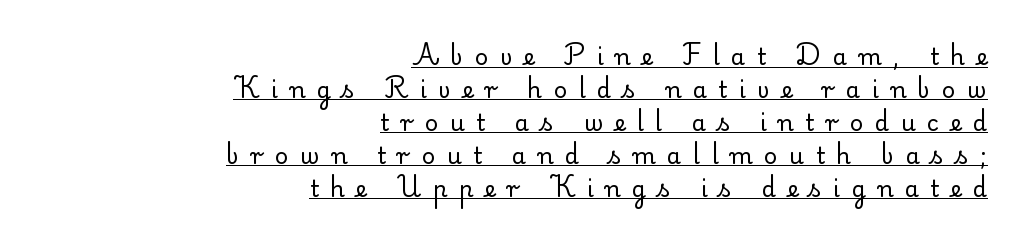
{"italic": "no", "bold": "no", "underline": "yes", "align": "right", "line_spacing": "normal", "line_spacing_ratio": 1.43, "letter_spacing": "wide", "letter_spacing_em": 0.5, "glyph_px": 23}
